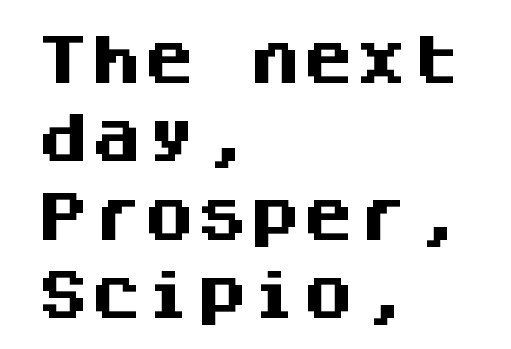
{"serif": "no", "italic": "no", "bold": "yes", "weight": "heavy", "width": "normal", "stroke_contrast": "medium", "x_height": "large", "monospaced": "yes", "underline": "no", "align": "left", "line_spacing": "normal", "line_spacing_ratio": 1.48, "letter_spacing": "normal", "letter_spacing_em": 0.0, "glyph_px": 53}
